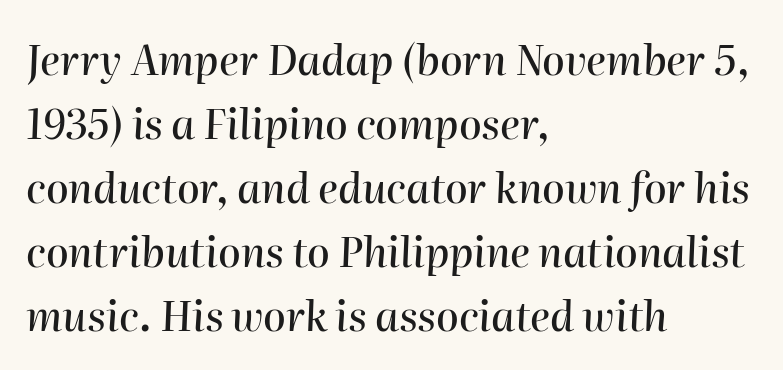
Reading down the block, your eye returns to a fixed left position each line. Each row of text sits above clean, open space. These lines were composed using italics. Tracking value appears to be zero — textbook default spacing.
